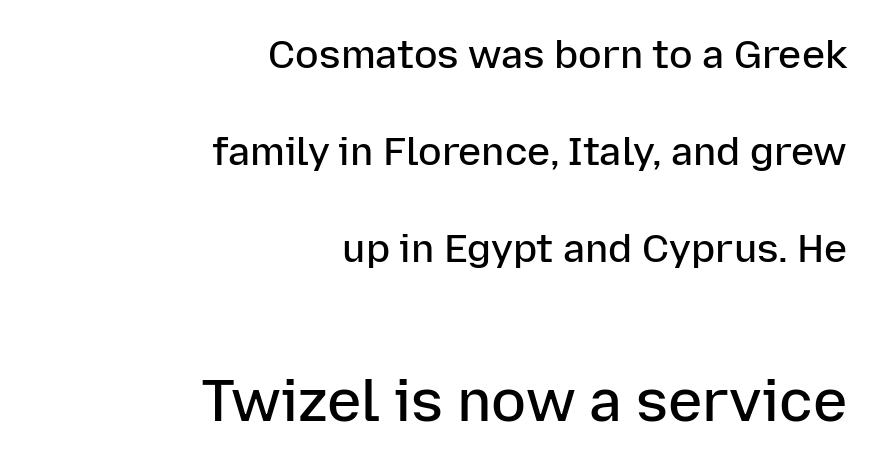
{"serif": "no", "italic": "no", "bold": "semi", "weight": "semibold", "width": "normal", "stroke_contrast": "low", "x_height": "medium", "monospaced": "no", "underline": "no", "align": "right", "line_spacing": "loose", "line_spacing_ratio": 2.49, "letter_spacing": "normal", "letter_spacing_em": 0.0, "larger_block": "second", "size_ratio": 1.49, "glyph_px": 58}
